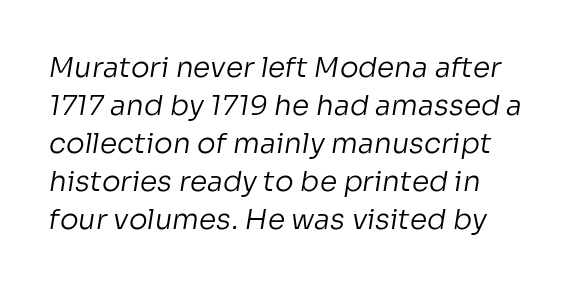
Q: Is the text bold? A: No.
Q: Is the typeface a serif or a sans-serif typeface? A: Sans-serif.
Q: Is the text underlined? A: No.
Q: How is the paragraph aligned? A: Left-aligned.
Q: Is the spacing between letters normal or unusually wide? A: Normal.
Q: Is the spacing between lines tight, normal or loose? A: Normal.
Q: Width (condensed, normal, or wide)? A: Normal.
Q: Stroke contrast? A: Low.
Q: x-height? A: Medium.
Q: Monospaced? A: No.
